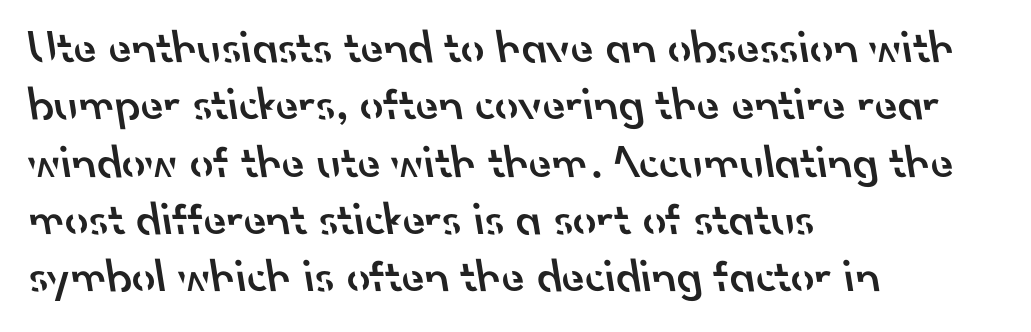
The image shows 47 px semibold sans-serif type; set left-aligned, line spacing 1.22x, normal letter spacing, not underlined; low stroke contrast and a small x-height.
